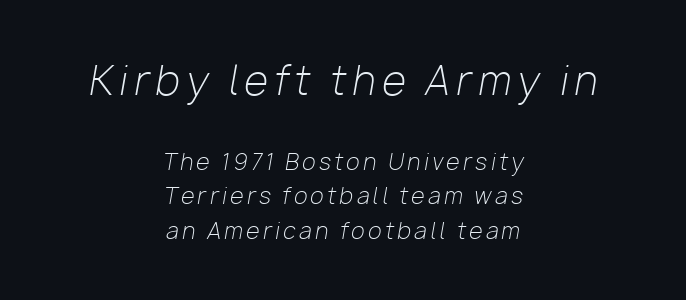
The image shows 39 px light type, italic (leaning right); set centered, normal line spacing (1.56x), not underlined; the first (top) block is 1.77x larger; low stroke contrast and a medium x-height.
